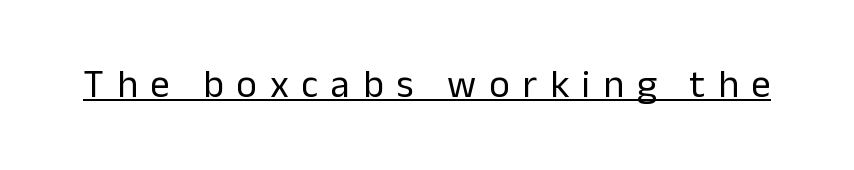
{"serif": "no", "italic": "no", "bold": "no", "weight": "regular", "width": "normal", "stroke_contrast": "low", "x_height": "medium", "monospaced": "no", "underline": "yes", "letter_spacing": "wide", "letter_spacing_em": 0.33, "glyph_px": 39}
